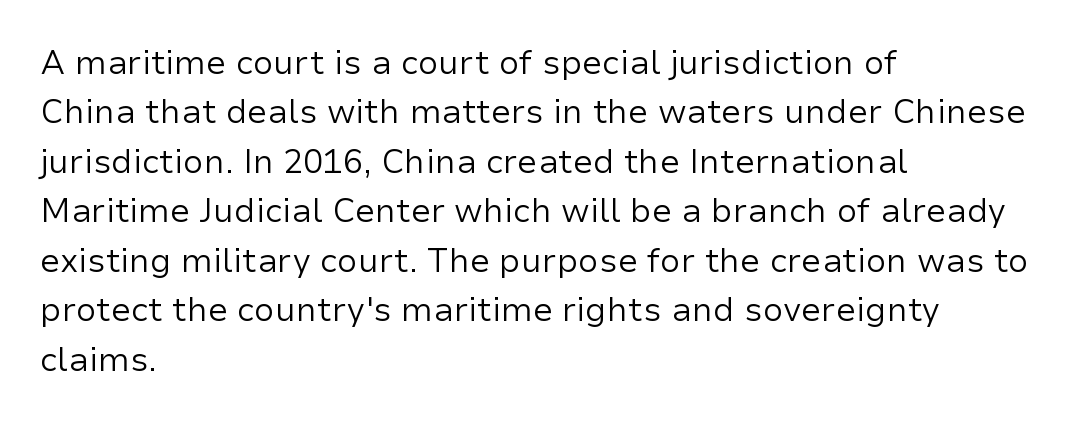
Q: Is the text bold? A: No.
Q: Is the text italic (slanted)? A: No, it is upright.
Q: Is the typeface a serif or a sans-serif typeface? A: Sans-serif.
Q: Is the text underlined? A: No.
Q: How is the paragraph aligned? A: Left-aligned.
Q: Is the spacing between letters normal or unusually wide? A: Normal.
Q: Is the spacing between lines tight, normal or loose? A: Normal.
Q: Width (condensed, normal, or wide)? A: Normal.
Q: Stroke contrast? A: Low.
Q: x-height? A: Medium.
Q: Monospaced? A: No.
